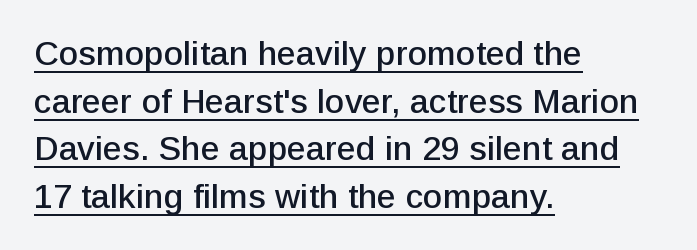
Q: Is the text italic (slanted)? A: No, it is upright.
Q: Is the typeface a serif or a sans-serif typeface? A: Sans-serif.
Q: Is the text underlined? A: Yes.
Q: How is the paragraph aligned? A: Left-aligned.
Q: Is the spacing between letters normal or unusually wide? A: Normal.
Q: Is the spacing between lines tight, normal or loose? A: Normal.
Q: Width (condensed, normal, or wide)? A: Normal.
Q: Stroke contrast? A: Low.
Q: x-height? A: Medium.
Q: Monospaced? A: No.
